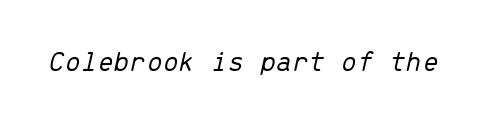
Q: Is the text bold? A: No.
Q: Is the text italic (slanted)? A: Yes, it leans right by about 13 degrees.
Q: Is the text underlined? A: No.
Q: Is the spacing between letters normal or unusually wide? A: Normal.
Q: Width (condensed, normal, or wide)? A: Normal.
Q: Stroke contrast? A: Low.
Q: x-height? A: Medium.
Q: Monospaced? A: Yes.
